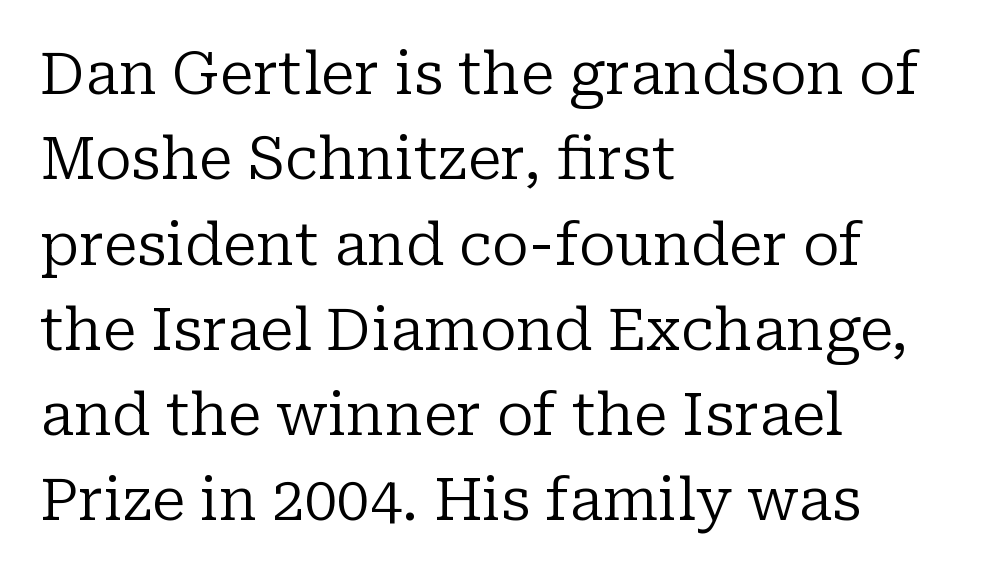
A roman cut, with each character standing at attention. This sample uses plain, unmodified letter spacing. Little horizontal feet cap the strokes, marking this as serif type. The passage is arranged the way most books set body copy — flush left. Do the characters align in a grid? No, the font is proportional. A clean baseline with only descenders dipping below it.
